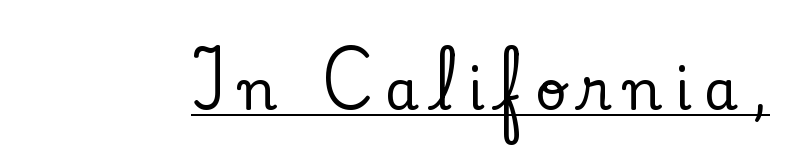
{"serif": "yes", "italic": "no", "width": "normal", "stroke_contrast": "low", "x_height": "small", "monospaced": "no", "underline": "yes", "letter_spacing": "wide", "letter_spacing_em": 0.24, "glyph_px": 55}
